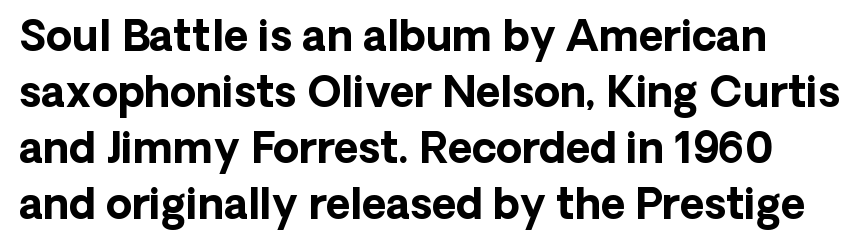
Nothing unusual about the tracking: characters are spaced as the font intends. No feet cap the strokes, marking this as sans-serif type. The strokes are fattened all the way to bold. It's the straight-up-and-down kind of type.
